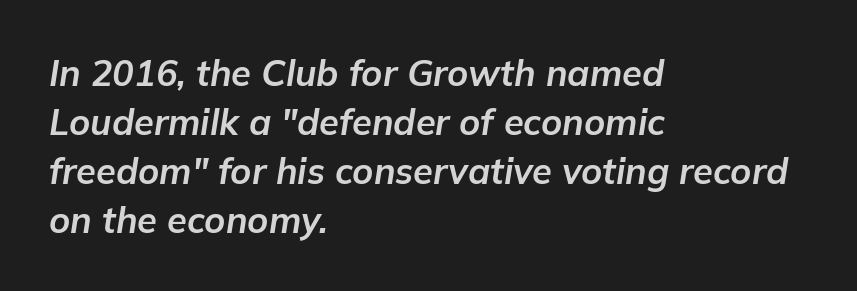
{"italic": "yes", "lean": "right", "slant_degrees": 9, "bold": "yes", "weight": "bold", "width": "normal", "stroke_contrast": "low", "x_height": "medium", "monospaced": "no", "underline": "no", "align": "left", "line_spacing": "normal", "line_spacing_ratio": 1.36, "letter_spacing": "normal", "letter_spacing_em": 0.0, "glyph_px": 36}
